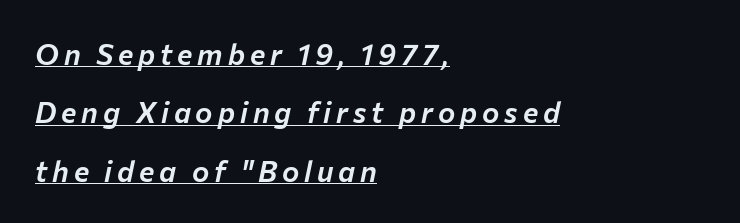
The image shows 29 px text type, italic (leaning right); set left-aligned, loose line spacing (2.01x), underlined; low stroke contrast and a medium x-height.
